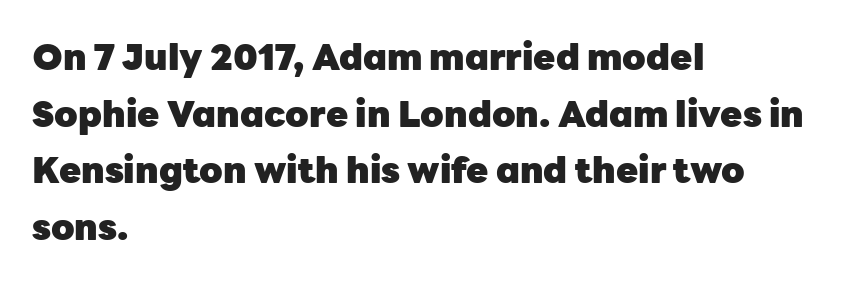
Do the letters lean? They stand straight. Typographically, this falls in the sans-serif category. This sample keeps an unexceptional amount of space between lines. Descender tails drop into unmarked territory. You could call the tracking neutral — neither tight nor loose.
